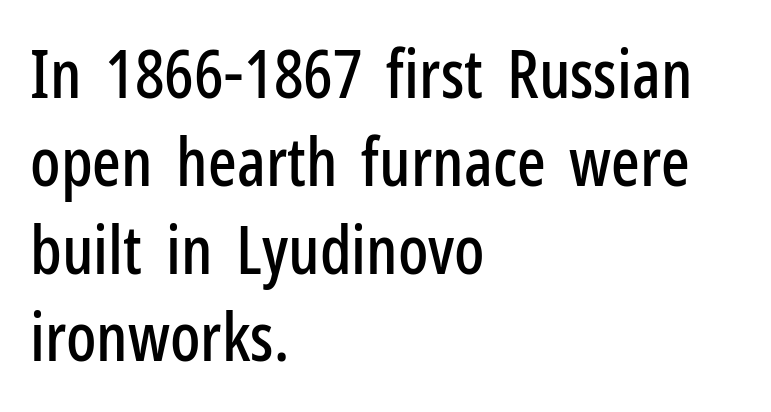
{"serif": "no", "italic": "no", "width": "condensed", "stroke_contrast": "low", "x_height": "medium", "monospaced": "no", "underline": "no", "align": "left", "line_spacing": "normal", "line_spacing_ratio": 1.31, "letter_spacing": "normal", "letter_spacing_em": 0.0, "glyph_px": 67}
